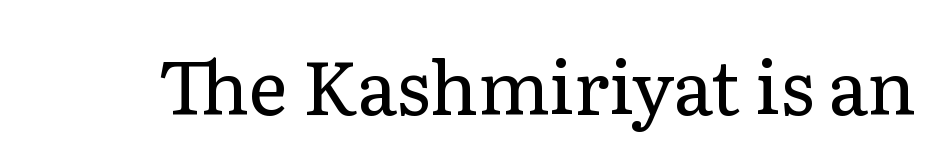
Q: Is the text bold? A: No.
Q: Is the text italic (slanted)? A: No, it is upright.
Q: Is the typeface a serif or a sans-serif typeface? A: Serif.
Q: Is the text underlined? A: No.
Q: Is the spacing between letters normal or unusually wide? A: Normal.
Q: Width (condensed, normal, or wide)? A: Normal.
Q: Stroke contrast? A: Low.
Q: x-height? A: Medium.
Q: Monospaced? A: No.
